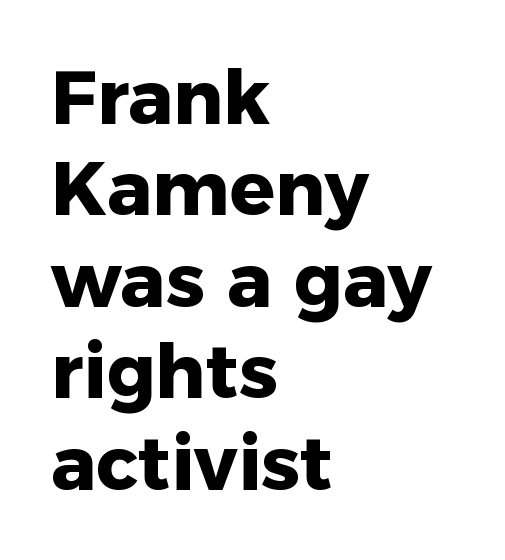
Q: Is the text bold? A: Yes.
Q: Is the text italic (slanted)? A: No, it is upright.
Q: Is the typeface a serif or a sans-serif typeface? A: Sans-serif.
Q: Is the text underlined? A: No.
Q: How is the paragraph aligned? A: Left-aligned.
Q: Is the spacing between letters normal or unusually wide? A: Normal.
Q: Width (condensed, normal, or wide)? A: Normal.
Q: Stroke contrast? A: Low.
Q: x-height? A: Medium.
Q: Monospaced? A: No.
